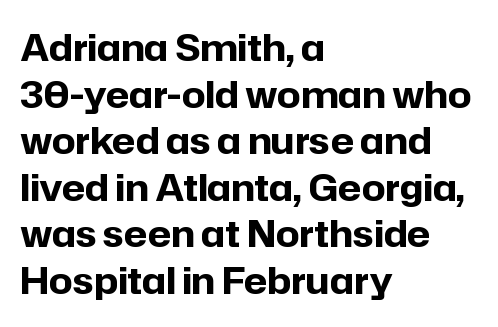
What stands out about the letter spacing? Nothing — it is the standard amount. A full-strength bold gives these letters their thick strokes. Leading: standard. All the whitespace from short lines collects on the right.
